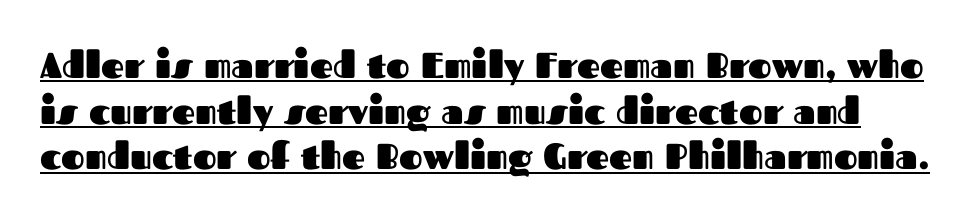
Q: Is the text bold? A: Yes.
Q: Is the text italic (slanted)? A: No, it is upright.
Q: Is the typeface a serif or a sans-serif typeface? A: Sans-serif.
Q: Is the text underlined? A: Yes.
Q: Is the spacing between letters normal or unusually wide? A: Normal.
Q: Is the spacing between lines tight, normal or loose? A: Normal.
Q: Width (condensed, normal, or wide)? A: Normal.
Q: Stroke contrast? A: Medium.
Q: x-height? A: Medium.
Q: Monospaced? A: No.
